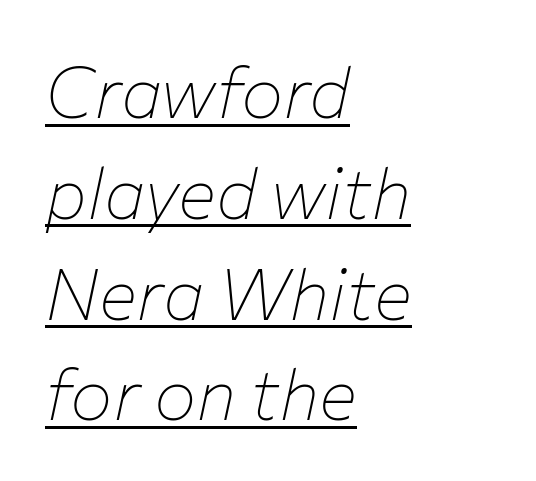
The image shows 71 px thin type, italic (leaning right); set left-aligned, normal line spacing (1.42x), normal letter spacing, underlined; low stroke contrast and a medium x-height.
